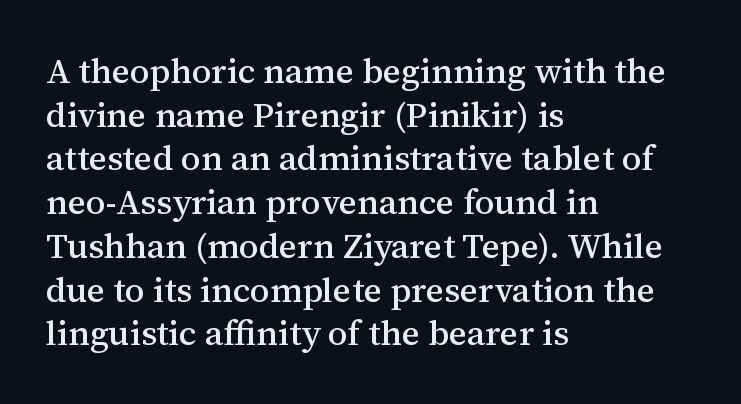
In terms of letterspacing, this is plain default setting. Spacing verdict: proportional, widths tailored to each character. Unmarked baselines from the first word to the last. Is this a sans? No — the strokes have serifs.
